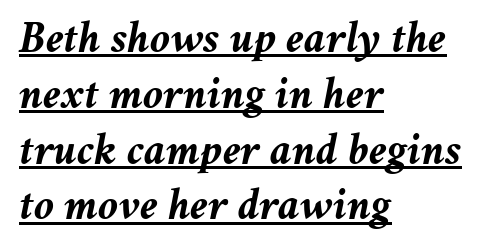
The image shows 45 px semibold type, italic (leaning right); set left-aligned, line spacing 1.24x, normal letter spacing, underlined; medium stroke contrast and a medium x-height.
